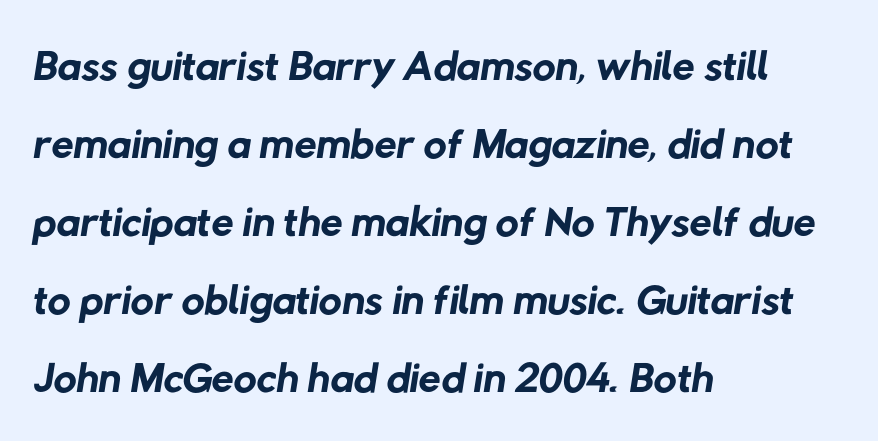
Q: Is the text bold? A: No.
Q: Is the typeface a serif or a sans-serif typeface? A: Sans-serif.
Q: Is the text underlined? A: No.
Q: How is the paragraph aligned? A: Left-aligned.
Q: Is the spacing between letters normal or unusually wide? A: Normal.
Q: Width (condensed, normal, or wide)? A: Normal.
Q: Stroke contrast? A: Low.
Q: x-height? A: Medium.
Q: Monospaced? A: No.
